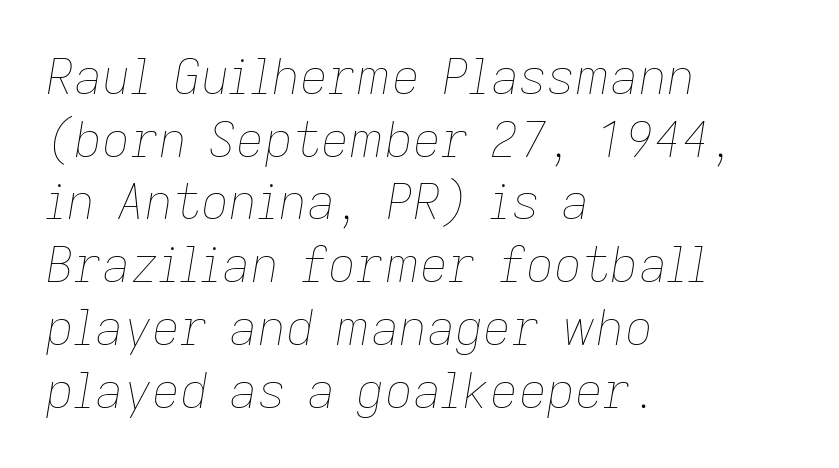
The image shows 49 px thin type, italic (leaning right); set left-aligned, normal line spacing (1.28x), normal letter spacing, not underlined; low stroke contrast and a medium x-height.
